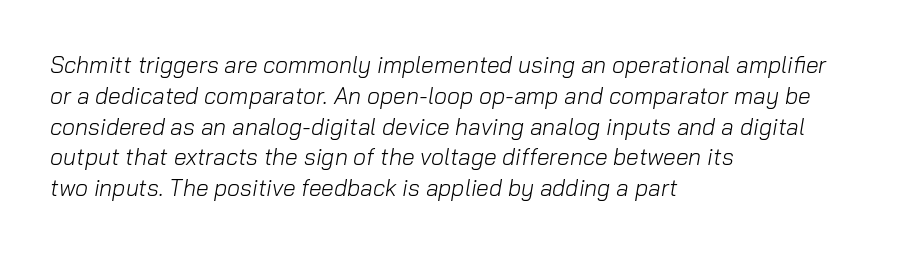
The image shows 23 px text type, italic (leaning right); set left-aligned, normal line spacing (1.34x), normal letter spacing, not underlined.
